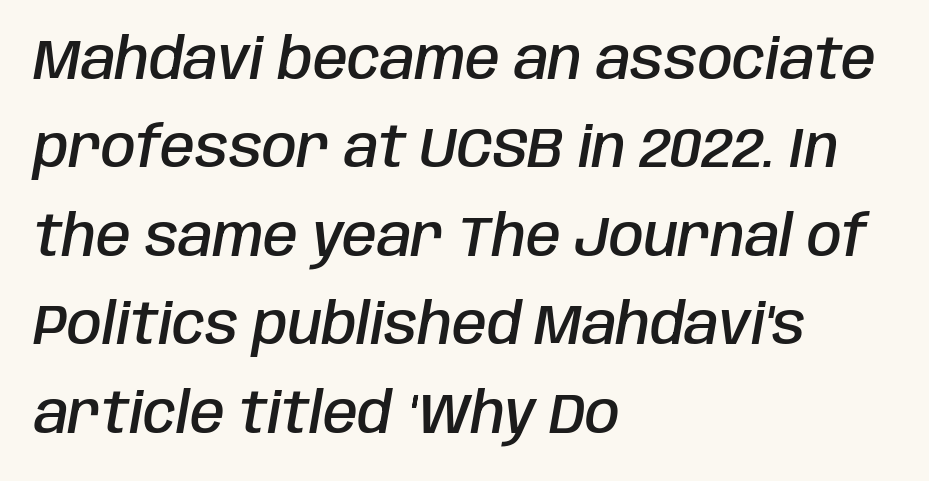
The image shows 56 px semibold, condensed type, italic (leaning right); set left-aligned, normal line spacing (1.58x), normal letter spacing, not underlined; low stroke contrast and a large x-height.
